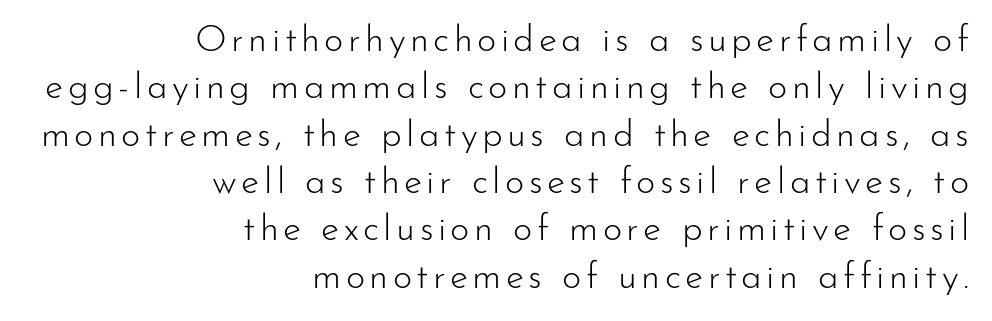
The gap between lines stays unmarked. This is sans-serif lettering, the kind often seen on screens and signage. Compared with typical paragraphs, the rows here are spaced about the same. The letters stand upright; this is a roman face.
